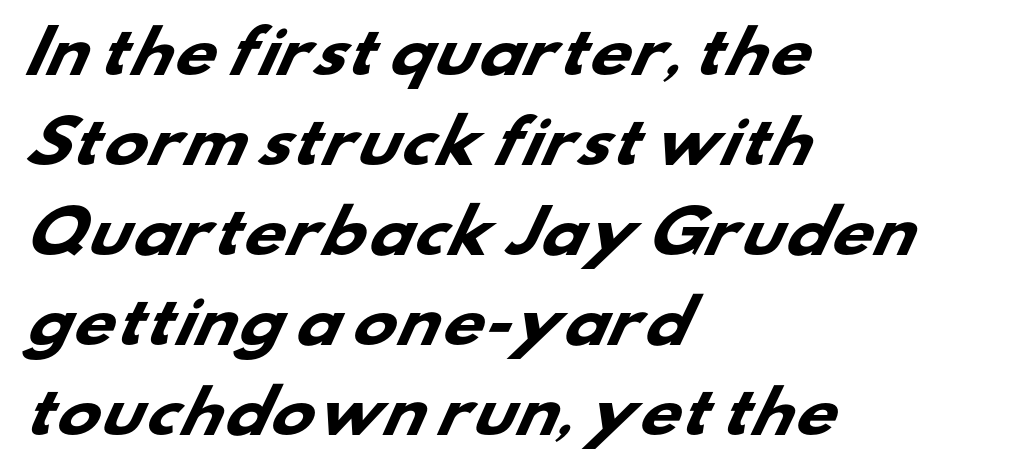
{"serif": "no", "bold": "yes", "weight": "heavy", "width": "wide", "stroke_contrast": "low", "x_height": "small", "monospaced": "no", "underline": "no", "align": "left", "line_spacing": "normal", "line_spacing_ratio": 1.55, "letter_spacing": "normal", "letter_spacing_em": 0.0, "glyph_px": 58}
